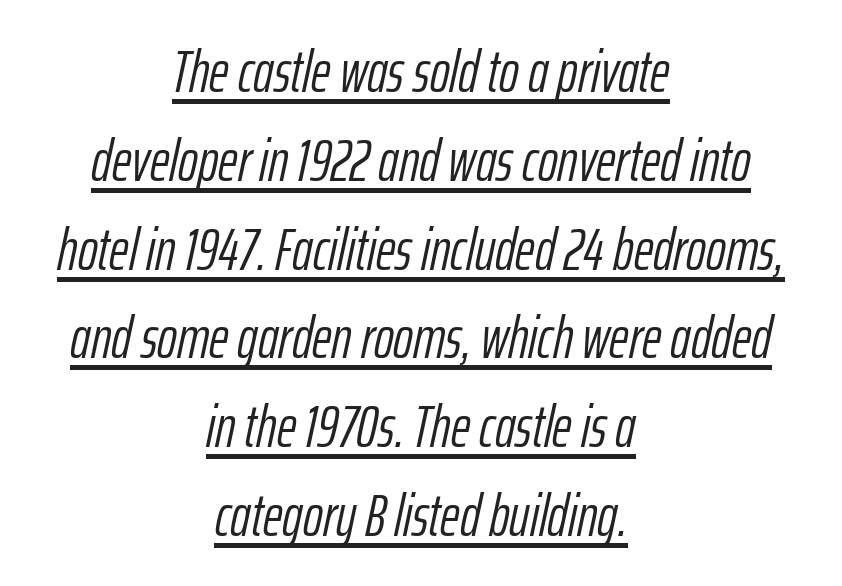
Q: Is the text bold? A: No.
Q: Is the text italic (slanted)? A: Yes, it leans right by about 12 degrees.
Q: Is the text underlined? A: Yes.
Q: How is the paragraph aligned? A: Centered.
Q: Is the spacing between letters normal or unusually wide? A: Normal.
Q: Is the spacing between lines tight, normal or loose? A: Normal.
Q: Width (condensed, normal, or wide)? A: Condensed.
Q: Stroke contrast? A: Low.
Q: x-height? A: Medium.
Q: Monospaced? A: No.
